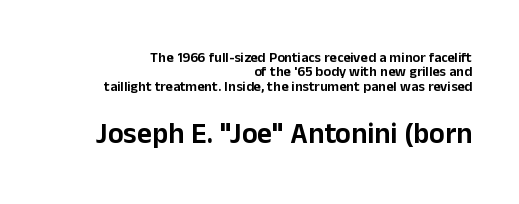
The image shows 29 px sans-serif type, upright; set right-aligned, tight line spacing (1.03x), normal letter spacing, not underlined; the second (bottom) block is 2.07x larger; low stroke contrast and a medium x-height.
